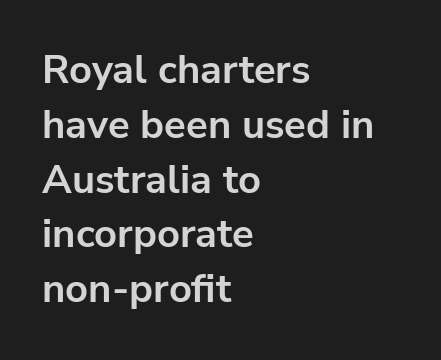
The font's upright variant was chosen for this text. A normal amount of white space separates one row of letters from the next. Examine the stroke ends and you'll find no serifs. The rendering anchors every line to the left-hand side. You could not count columns in this text — the font is proportionally spaced. The sample has been set heavy, in full bold.
